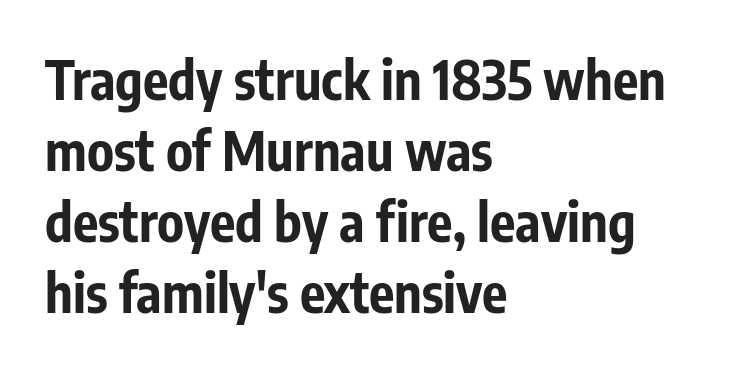
The designer went with a sans here, leaving each stem footless. Quick note: not italic, upright. This is heavy type, rendered in bold. Leftover space on each line is placed entirely after the last word.
